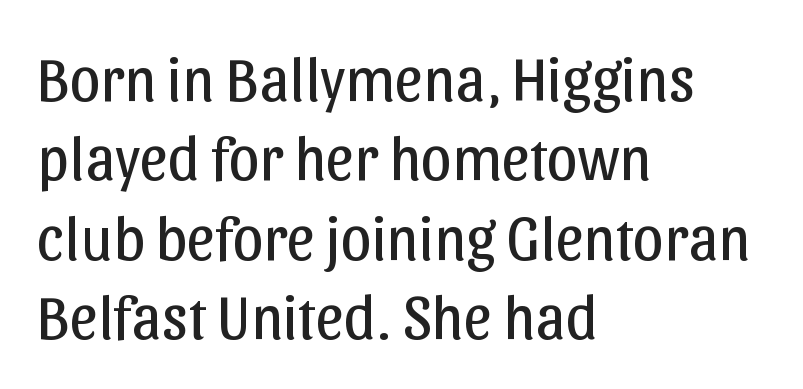
{"serif": "no", "italic": "no", "bold": "no", "weight": "regular", "width": "normal", "stroke_contrast": "low", "x_height": "medium", "monospaced": "no", "underline": "no", "align": "left", "line_spacing": "normal", "line_spacing_ratio": 1.28, "letter_spacing": "normal", "letter_spacing_em": 0.0, "glyph_px": 62}
